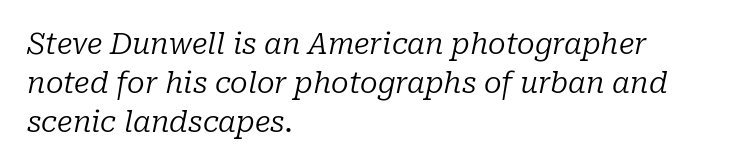
{"serif": "yes", "italic": "yes", "lean": "right", "slant_degrees": 10, "bold": "no", "weight": "regular", "width": "normal", "stroke_contrast": "low", "x_height": "medium", "monospaced": "no", "underline": "no", "align": "left", "line_spacing": "normal", "line_spacing_ratio": 1.35, "letter_spacing": "normal", "letter_spacing_em": 0.0, "glyph_px": 29}
